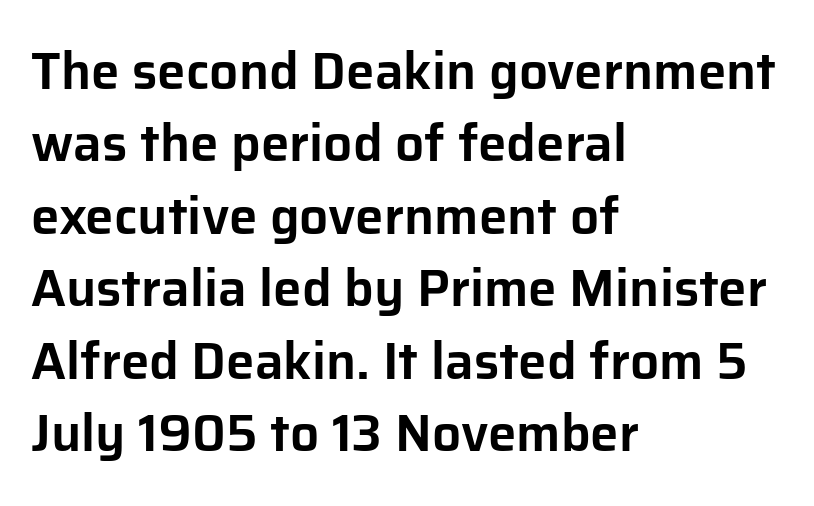
This is sans-serif lettering, the kind often seen on screens and signage. Do the characters align in a grid? No, the font is proportional. Students, observe: this is what conventionally led text looks like. Check under the words: just untouched page.
